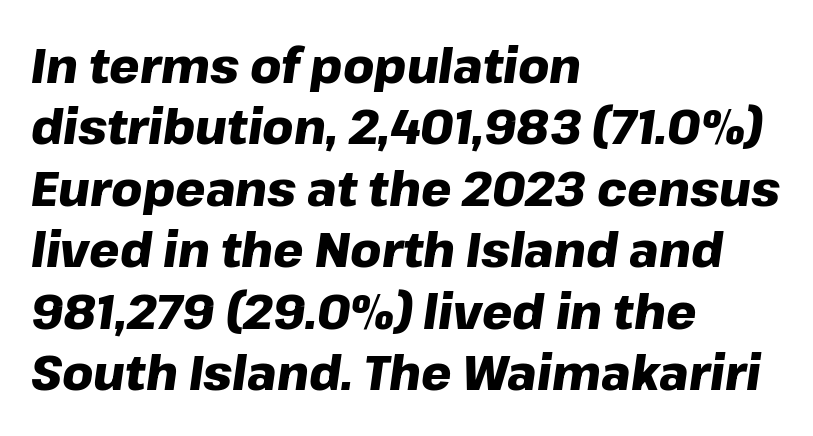
The block of text has a typical density, with ordinary space between rows. Underline: absent. Is the letter spacing exaggerated? No — it looks like the ordinary default. The font's italic variant was chosen for this text. The letters advance in unequal steps, a hallmark of proportional type. This rendering uses left alignment, leaving the right contour irregular.
